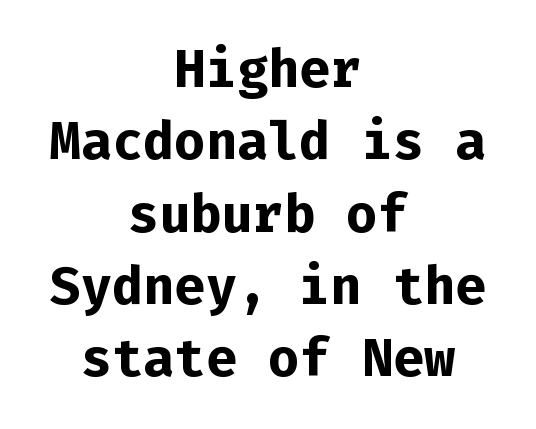
{"serif": "no", "italic": "no", "bold": "yes", "weight": "bold", "width": "normal", "stroke_contrast": "low", "x_height": "medium", "monospaced": "yes", "underline": "no", "align": "center", "line_spacing": "normal", "line_spacing_ratio": 1.39, "letter_spacing": "normal", "letter_spacing_em": 0.0, "glyph_px": 52}
